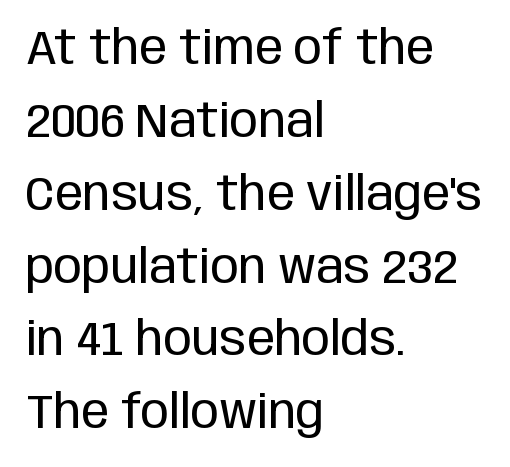
The image shows 47 px regular-weight, condensed sans-serif type, upright; set left-aligned, normal line spacing (1.55x), normal letter spacing, not underlined; low stroke contrast and a large x-height.
